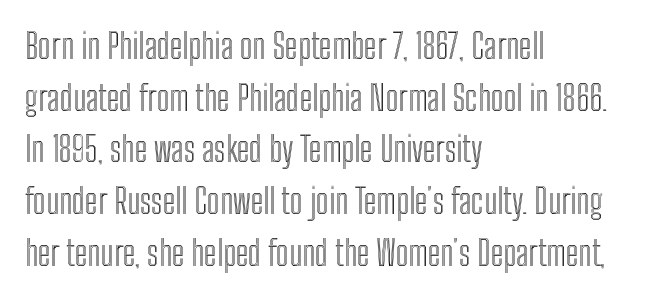
{"italic": "no", "width": "condensed", "x_height": "medium", "monospaced": "no", "underline": "no", "align": "left", "line_spacing": "normal", "line_spacing_ratio": 1.52, "letter_spacing": "normal", "letter_spacing_em": 0.0, "glyph_px": 34}
